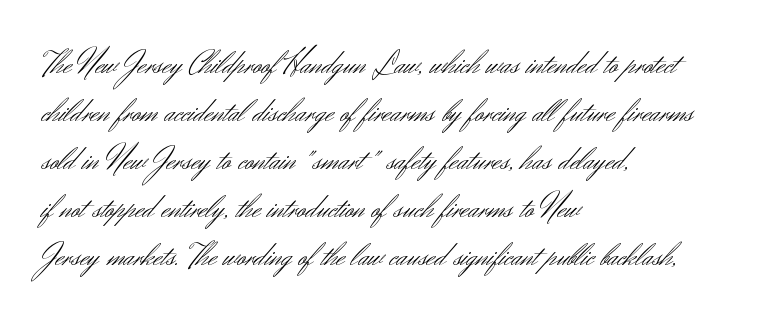
{"serif": "no", "bold": "no", "weight": "light", "width": "normal", "stroke_contrast": "medium", "x_height": "small", "monospaced": "no", "underline": "no", "align": "left", "line_spacing": "normal", "line_spacing_ratio": 1.41, "letter_spacing": "normal", "letter_spacing_em": 0.0, "glyph_px": 34}
